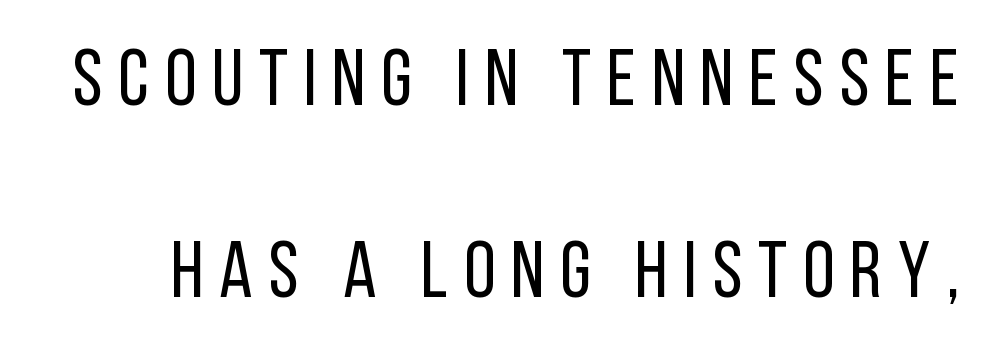
The image shows 80 px regular-weight, condensed sans-serif type, upright; set loose line spacing (2.4x), unusually wide letter spacing (+0.2 em), not underlined; low stroke contrast and a large x-height.
